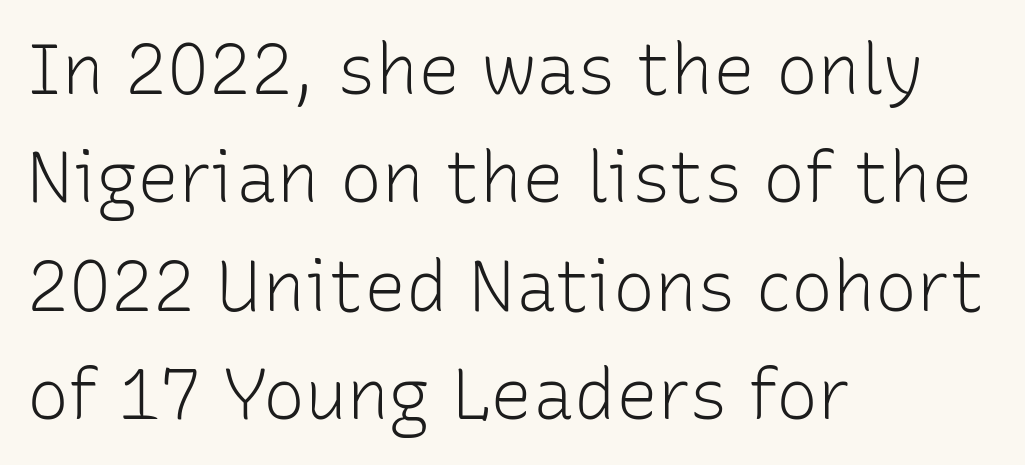
Q: Is the text bold? A: No.
Q: Is the text italic (slanted)? A: No, it is upright.
Q: Is the typeface a serif or a sans-serif typeface? A: Sans-serif.
Q: Is the text underlined? A: No.
Q: How is the paragraph aligned? A: Left-aligned.
Q: Is the spacing between letters normal or unusually wide? A: Normal.
Q: Is the spacing between lines tight, normal or loose? A: Normal.
Q: Width (condensed, normal, or wide)? A: Normal.
Q: Stroke contrast? A: Low.
Q: x-height? A: Medium.
Q: Monospaced? A: No.
